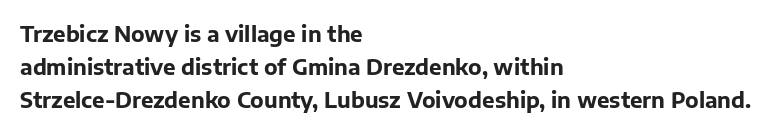
The font is running at its bold setting. Letters rest on an invisible, unmarked baseline. Students, note that the glyphs here touch the page at normal intervals. The rendering anchors every line to the left-hand side.
